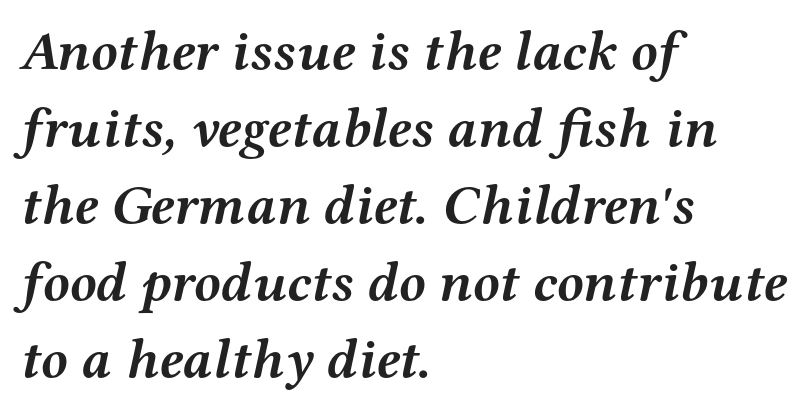
{"serif": "yes", "italic": "yes", "lean": "right", "slant_degrees": 12, "bold": "yes", "weight": "semibold", "width": "wide", "stroke_contrast": "medium", "x_height": "medium", "monospaced": "no", "underline": "no", "align": "left", "line_spacing": "normal", "line_spacing_ratio": 1.4, "letter_spacing": "normal", "letter_spacing_em": 0.0, "glyph_px": 55}
